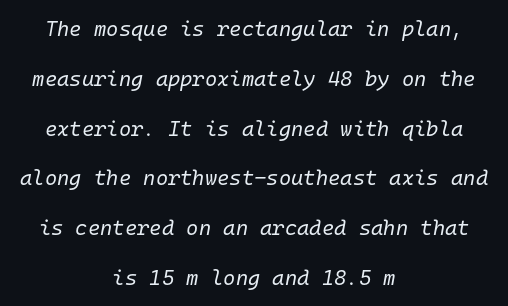
{"italic": "yes", "lean": "right", "slant_degrees": 10, "bold": "no", "underline": "no", "align": "center", "line_spacing": "loose", "line_spacing_ratio": 2.37, "letter_spacing": "normal", "letter_spacing_em": 0.0, "glyph_px": 21}
